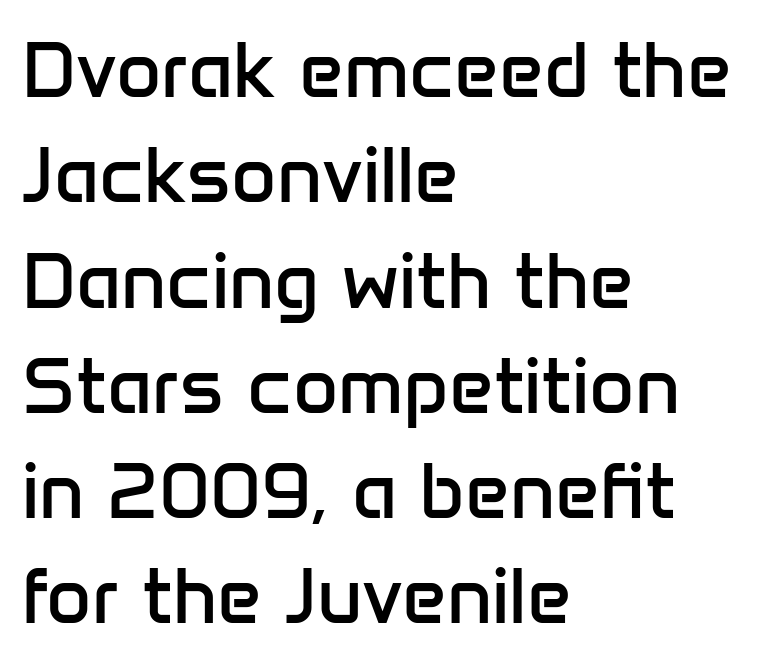
Q: Is the text bold? A: No.
Q: Is the text italic (slanted)? A: No, it is upright.
Q: Is the typeface a serif or a sans-serif typeface? A: Sans-serif.
Q: Is the text underlined? A: No.
Q: How is the paragraph aligned? A: Left-aligned.
Q: Is the spacing between letters normal or unusually wide? A: Normal.
Q: Is the spacing between lines tight, normal or loose? A: Normal.
Q: Width (condensed, normal, or wide)? A: Normal.
Q: Stroke contrast? A: Low.
Q: x-height? A: Medium.
Q: Monospaced? A: No.
